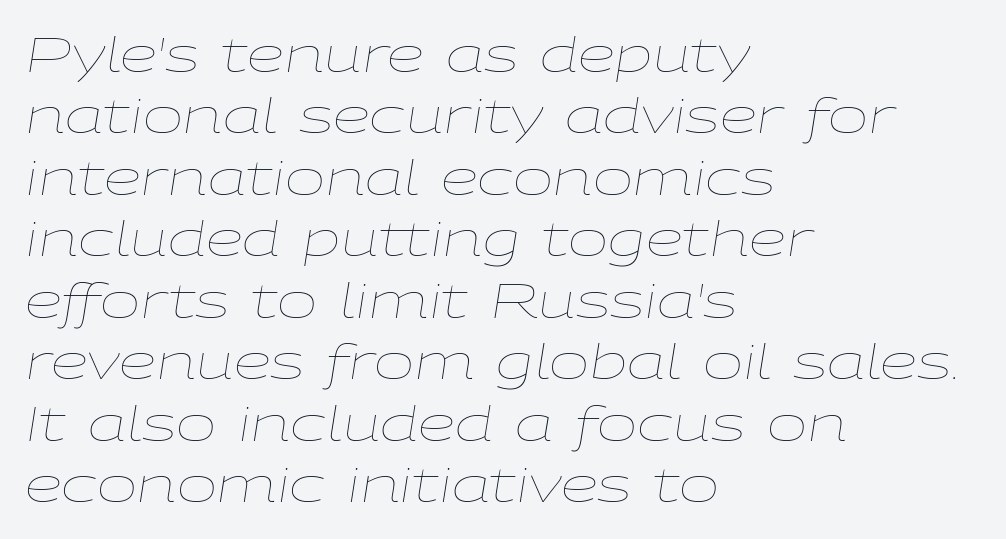
This sample uses plain, unmodified letter spacing. Does the lettering tilt? It does — this is italic. The vertical gap from one line to the next is medium. Visually the block forms a straight wall on the left and a jagged coastline on the right. The foot of each line stays bare and open.
